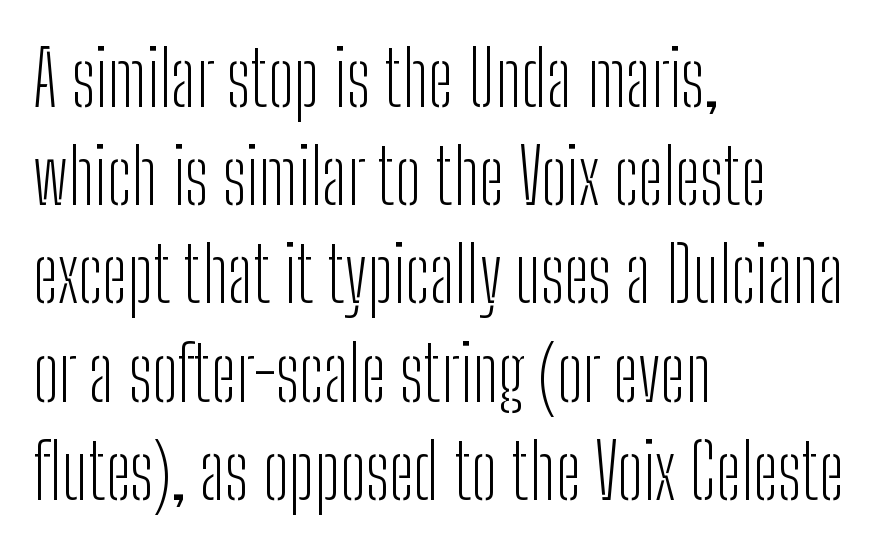
Short and long lines alike share a common starting point at left. Stroke mass is kept to a normal reading level or below. Italic: no, the glyphs are upright roman. These lines are composed in type without serifs. The letterforms sit shoulder to shoulder at normal distance. A clean baseline with only descenders dipping below it.
